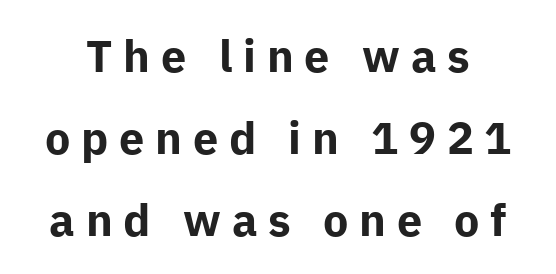
Just letters on the line, the space beneath them empty. This sample has the flowing, uneven cadence of proportional lettering. Are there feet on the stems? There aren't — it's a sans. What stands out about the letter spacing? Its width — letters are far apart.
